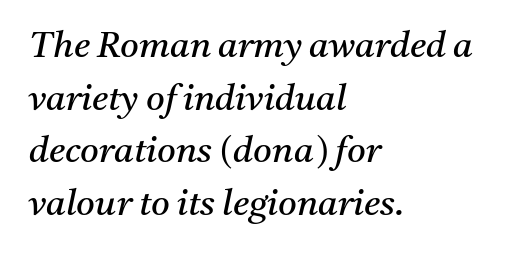
The image shows 36 px regular-weight serif type, italic (leaning right); set left-aligned, normal line spacing (1.46x), normal letter spacing, not underlined; medium stroke contrast and a medium x-height.
